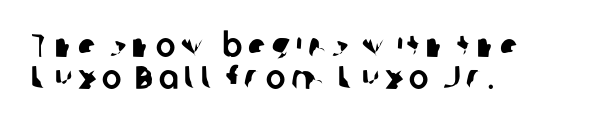
The image shows 33 px sans-serif type; set left-aligned, tight line spacing (0.97x), not underlined; low stroke contrast and a medium x-height.
